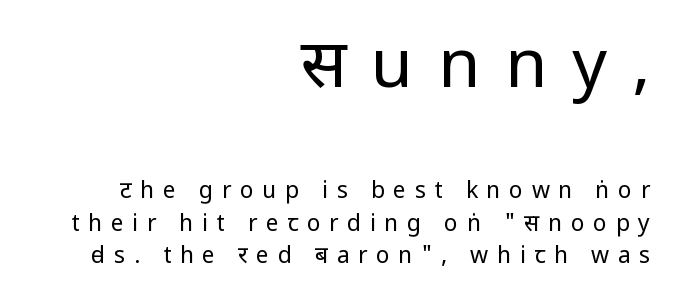
{"serif": "no", "italic": "no", "bold": "no", "weight": "regular", "width": "condensed", "stroke_contrast": "low", "underline": "no", "align": "right", "line_spacing": "normal", "line_spacing_ratio": 1.43, "letter_spacing": "wide", "letter_spacing_em": 0.37, "larger_block": "first", "size_ratio": 2.96, "glyph_px": 68}
